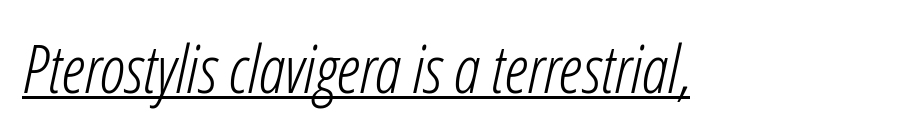
Q: Is the text bold? A: No.
Q: Is the text italic (slanted)? A: Yes, it leans right by about 12 degrees.
Q: Is the text underlined? A: Yes.
Q: Is the spacing between letters normal or unusually wide? A: Normal.
Q: Width (condensed, normal, or wide)? A: Condensed.
Q: Stroke contrast? A: Low.
Q: x-height? A: Medium.
Q: Monospaced? A: No.
